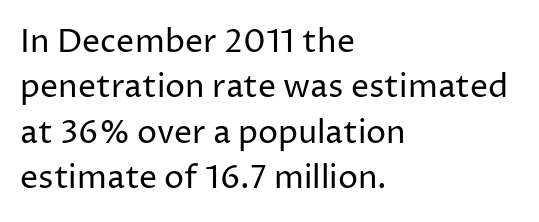
Q: Is the text bold? A: No.
Q: Is the text italic (slanted)? A: No, it is upright.
Q: Is the typeface a serif or a sans-serif typeface? A: Sans-serif.
Q: Is the text underlined? A: No.
Q: How is the paragraph aligned? A: Left-aligned.
Q: Is the spacing between letters normal or unusually wide? A: Normal.
Q: Is the spacing between lines tight, normal or loose? A: Normal.
Q: Width (condensed, normal, or wide)? A: Normal.
Q: Stroke contrast? A: Low.
Q: x-height? A: Medium.
Q: Monospaced? A: No.
